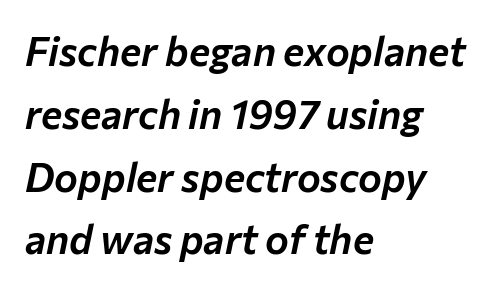
{"italic": "yes", "lean": "right", "slant_degrees": 12, "width": "normal", "stroke_contrast": "low", "x_height": "medium", "monospaced": "no", "underline": "no", "align": "left", "line_spacing": "normal", "line_spacing_ratio": 1.57, "letter_spacing": "normal", "letter_spacing_em": 0.0, "glyph_px": 40}
